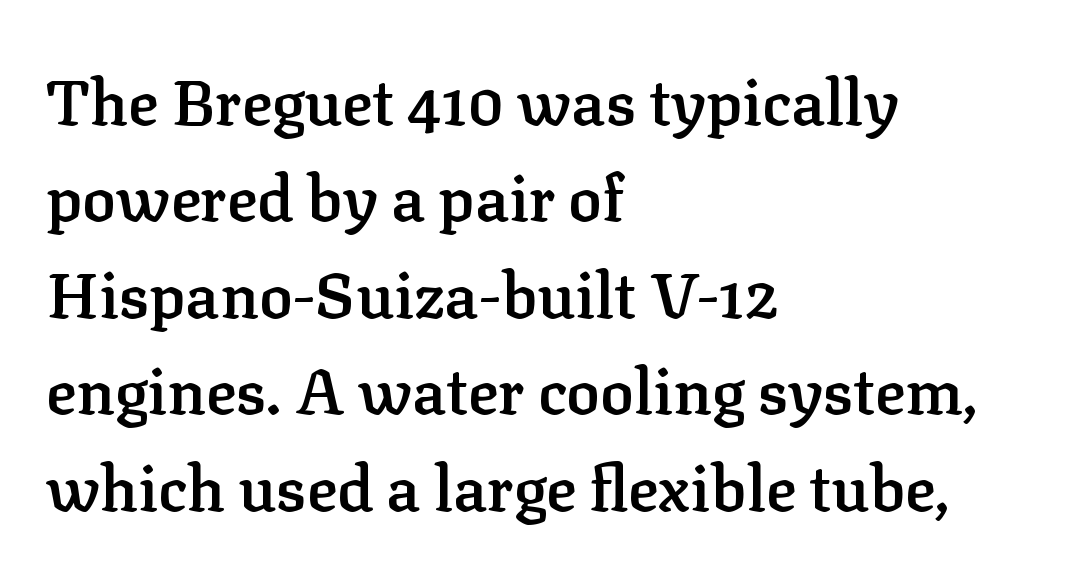
The image shows 63 px semibold serif type, upright; set left-aligned, normal line spacing (1.53x), normal letter spacing, not underlined; low stroke contrast and a medium x-height.
